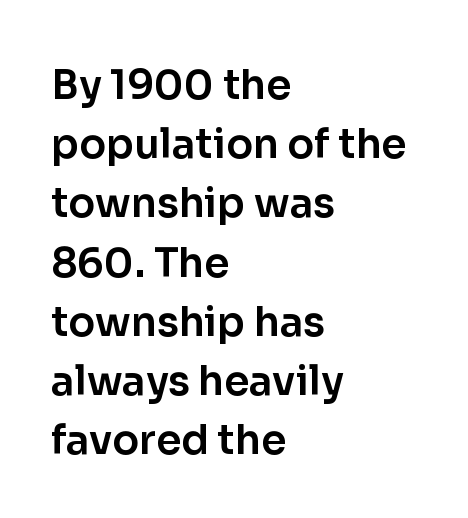
{"serif": "no", "italic": "no", "width": "normal", "stroke_contrast": "low", "x_height": "medium", "monospaced": "no", "underline": "no", "align": "left", "line_spacing": "normal", "line_spacing_ratio": 1.48, "letter_spacing": "normal", "letter_spacing_em": 0.0, "glyph_px": 40}
